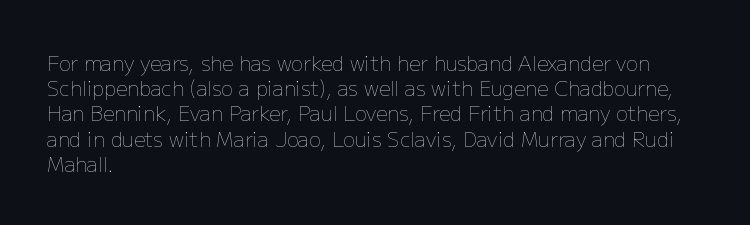
Q: Is the text bold? A: No.
Q: Is the text italic (slanted)? A: No, it is upright.
Q: Is the text underlined? A: No.
Q: How is the paragraph aligned? A: Left-aligned.
Q: Is the spacing between letters normal or unusually wide? A: Normal.
Q: Is the spacing between lines tight, normal or loose? A: Normal.
